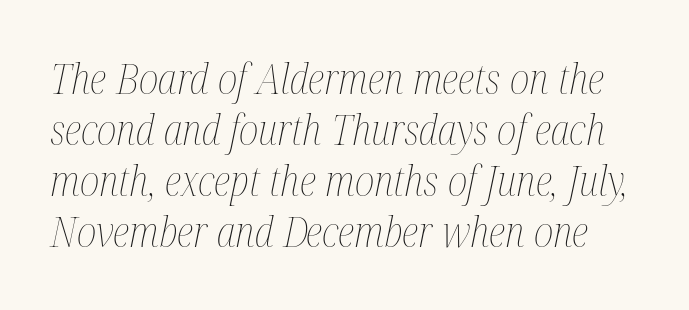
Default kerning and tracking; the words read as compact shapes. Varying glyph widths throughout — classic text-font behaviour. Weight class: somewhere from thin through regular. Glance below the letters and you will spot only blank space. These lines were composed using italics.
